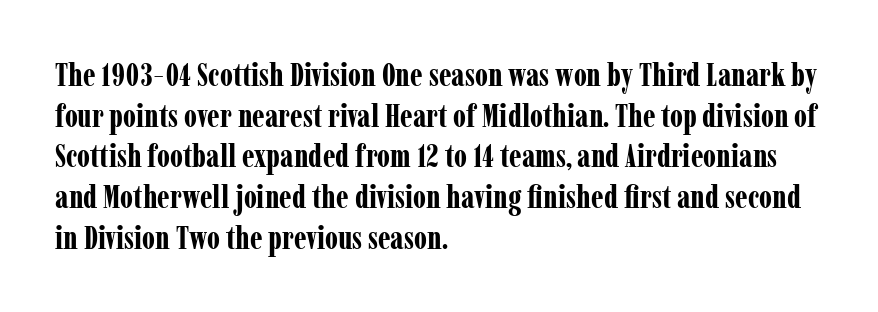
{"serif": "yes", "italic": "no", "bold": "yes", "weight": "bold", "width": "condensed", "stroke_contrast": "low", "x_height": "medium", "monospaced": "no", "underline": "no", "align": "left", "line_spacing": "normal", "line_spacing_ratio": 1.27, "letter_spacing": "normal", "letter_spacing_em": 0.0, "glyph_px": 32}
